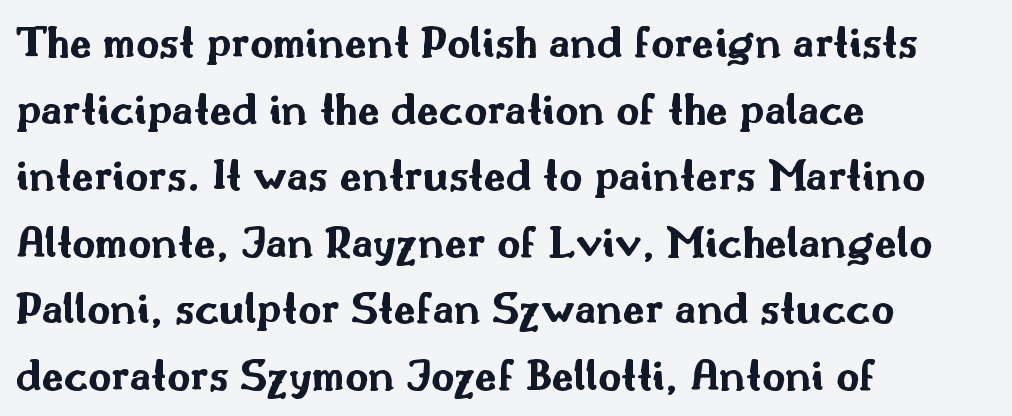
{"serif": "no", "italic": "no", "bold": "yes", "weight": "bold", "width": "wide", "stroke_contrast": "medium", "x_height": "small", "monospaced": "no", "underline": "no", "align": "left", "line_spacing": "normal", "line_spacing_ratio": 1.48, "letter_spacing": "normal", "letter_spacing_em": 0.0, "glyph_px": 45}
